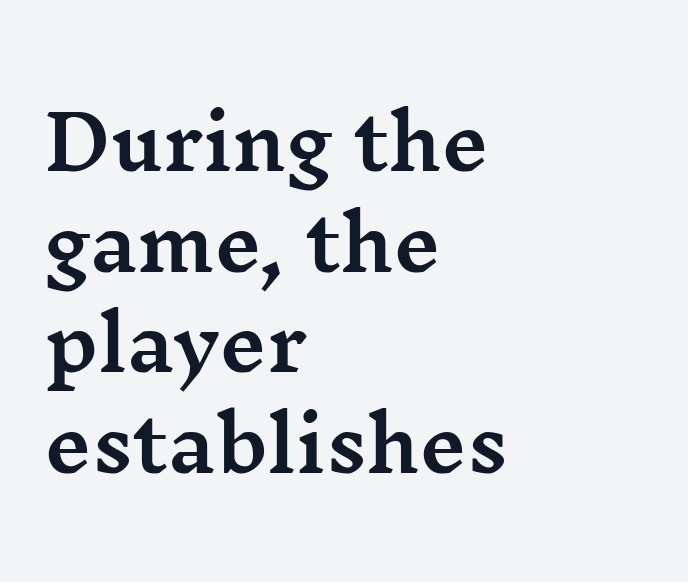
The image shows 74 px wide serif type, upright; set left-aligned, normal line spacing (1.36x), normal letter spacing, not underlined; medium stroke contrast and a medium x-height.
